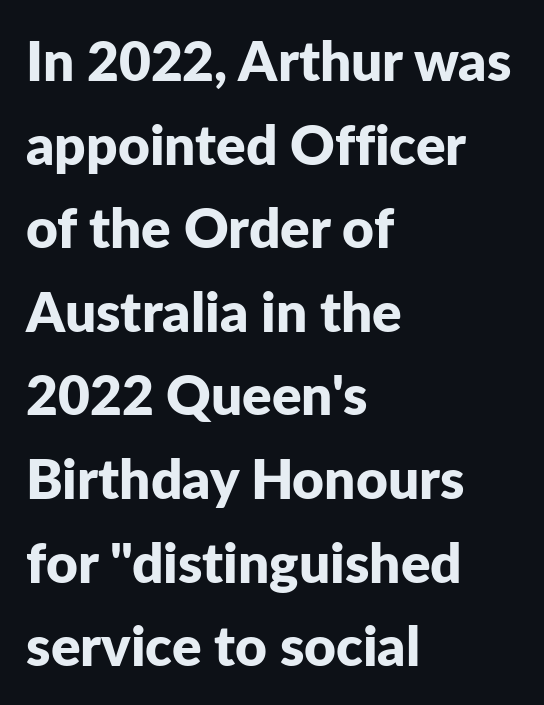
Q: Is the text bold? A: Yes.
Q: Is the text italic (slanted)? A: No, it is upright.
Q: Is the typeface a serif or a sans-serif typeface? A: Sans-serif.
Q: Is the text underlined? A: No.
Q: How is the paragraph aligned? A: Left-aligned.
Q: Is the spacing between letters normal or unusually wide? A: Normal.
Q: Is the spacing between lines tight, normal or loose? A: Normal.
Q: Width (condensed, normal, or wide)? A: Normal.
Q: Stroke contrast? A: Low.
Q: x-height? A: Medium.
Q: Monospaced? A: No.
